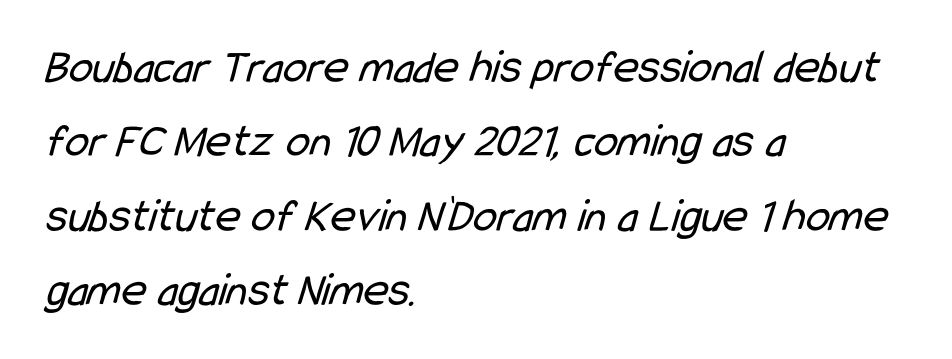
{"serif": "no", "bold": "no", "weight": "regular", "width": "condensed", "stroke_contrast": "low", "x_height": "medium", "monospaced": "no", "underline": "no", "align": "left", "line_spacing": "normal", "line_spacing_ratio": 1.55, "letter_spacing": "normal", "letter_spacing_em": 0.0, "glyph_px": 48}
